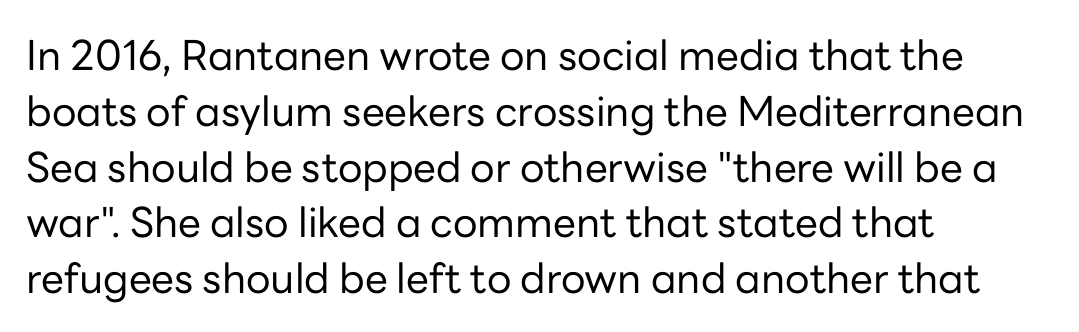
Q: Is the text bold? A: No.
Q: Is the text italic (slanted)? A: No, it is upright.
Q: Is the typeface a serif or a sans-serif typeface? A: Sans-serif.
Q: Is the text underlined? A: No.
Q: How is the paragraph aligned? A: Left-aligned.
Q: Is the spacing between letters normal or unusually wide? A: Normal.
Q: Is the spacing between lines tight, normal or loose? A: Normal.
Q: Width (condensed, normal, or wide)? A: Normal.
Q: Stroke contrast? A: Low.
Q: x-height? A: Medium.
Q: Monospaced? A: No.
